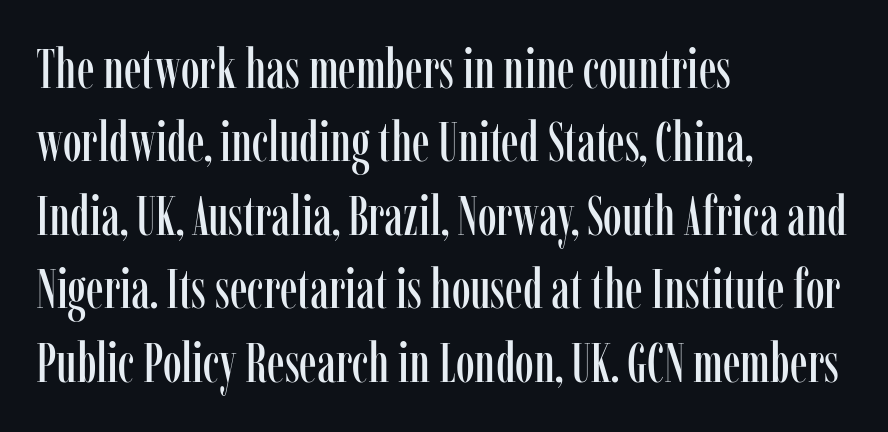
The image shows 54 px condensed serif type, upright; set left-aligned, normal line spacing (1.36x), normal letter spacing, not underlined; low stroke contrast and a medium x-height.
